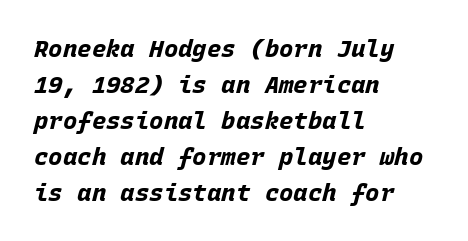
{"italic": "yes", "lean": "right", "slant_degrees": 15, "bold": "yes", "underline": "no", "align": "left", "line_spacing": "normal", "line_spacing_ratio": 1.5, "letter_spacing": "normal", "letter_spacing_em": 0.0, "glyph_px": 24}
